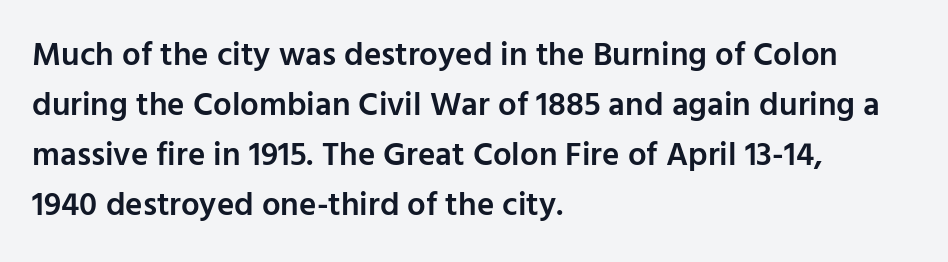
Looks like regular typesetting: each glyph gets only the width it needs. Normally led — the rows are evenly, conventionally spaced. Typographically, this falls in the sans-serif category. This is moderately heavy type, rendered in semibold. Ordinary non-slanted type is in use. The lines are quadded left.
